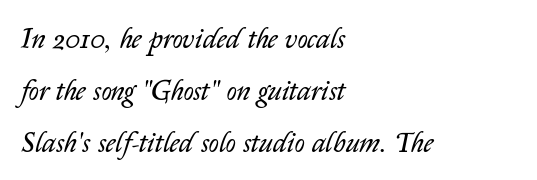
{"italic": "yes", "lean": "right", "slant_degrees": 14, "bold": "no", "weight": "regular", "width": "normal", "stroke_contrast": "low", "x_height": "medium", "monospaced": "no", "underline": "no", "align": "left", "line_spacing_ratio": 1.85, "letter_spacing": "normal", "letter_spacing_em": 0.0, "glyph_px": 28}
